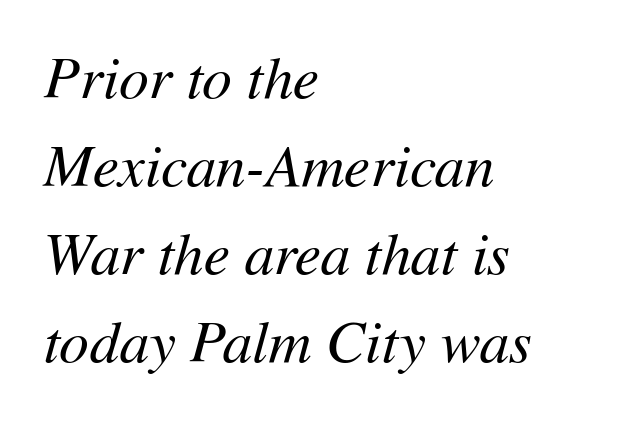
{"italic": "yes", "lean": "right", "slant_degrees": 11, "bold": "no", "weight": "regular", "width": "normal", "stroke_contrast": "medium", "x_height": "medium", "monospaced": "no", "underline": "no", "align": "left", "line_spacing": "normal", "line_spacing_ratio": 1.49, "letter_spacing": "normal", "letter_spacing_em": 0.0, "glyph_px": 59}
